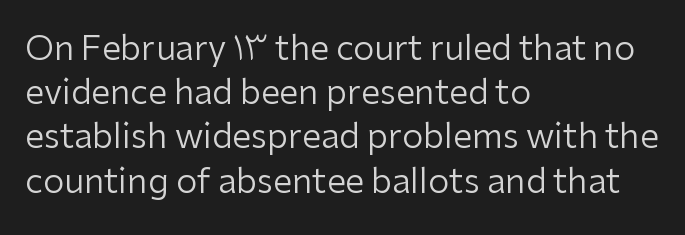
The image shows 34 px regular-weight sans-serif type, upright; set left-aligned, normal line spacing (1.3x), normal letter spacing, not underlined; low stroke contrast and a medium x-height.
